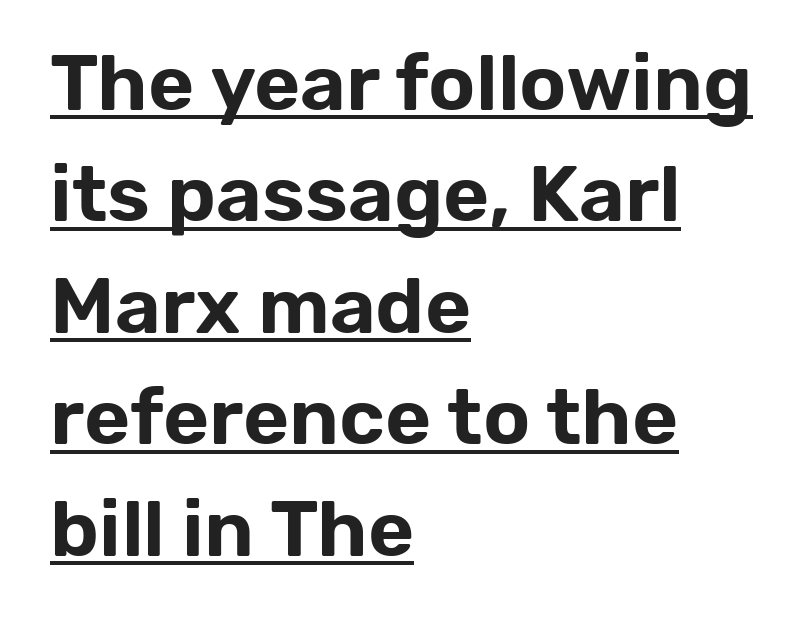
The image shows 79 px sans-serif type, upright; set left-aligned, normal line spacing (1.41x), normal letter spacing, underlined; low stroke contrast and a medium x-height.
